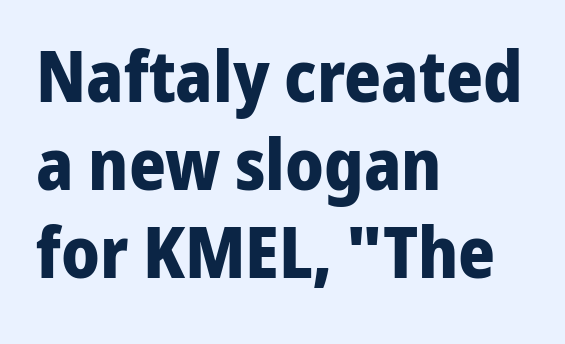
Type style note: lacks serifs. Does extra space separate the letters? No, they use regular spacing. Does the weight exceed regular? Yes, all the way to bold. Style check: upright. This sample has the flowing, uneven cadence of proportional lettering. Honestly, there is no underline to notice here at all.
